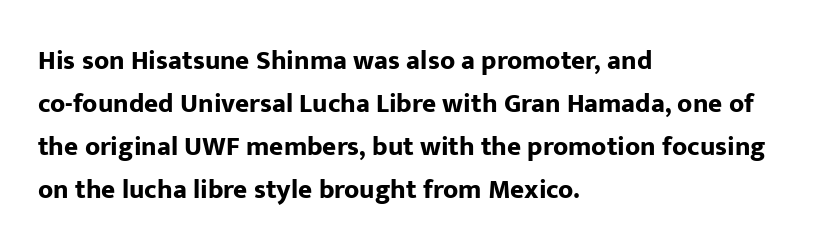
Q: Is the text bold? A: Yes.
Q: Is the text italic (slanted)? A: No, it is upright.
Q: Is the text underlined? A: No.
Q: How is the paragraph aligned? A: Left-aligned.
Q: Is the spacing between letters normal or unusually wide? A: Normal.
Q: Is the spacing between lines tight, normal or loose? A: Normal.
